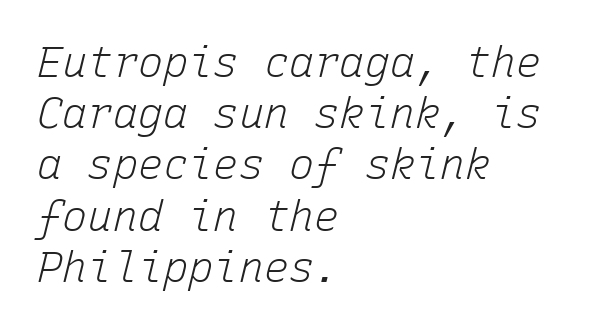
The foot of each line stays bare and open. Weight class: somewhere from thin through regular. There's an unmistakable incline to the writing here. The line texture is even and compact thanks to regular tracking.
